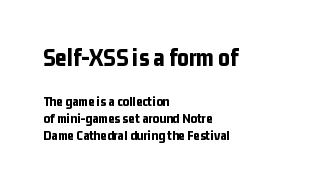
Typesetter's note: full bold, strokes at maximum text heaviness. What stands out about the letter spacing? Nothing — it is the standard amount. Where is the straight margin? On the left. Rule under the text: the space is simply empty. The more generous point size was reserved for the upper chunk. The font's upright variant was chosen for this text.
